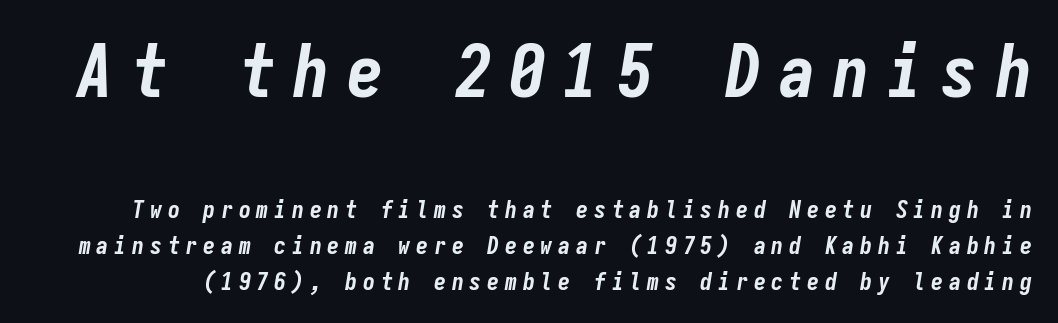
The image shows 73 px bold, condensed type, italic (leaning right), monospaced; set normal line spacing (1.5x), unusually wide letter spacing (+0.24 em), not underlined; the first (top) block is 3.04x larger; low stroke contrast and a medium x-height.
